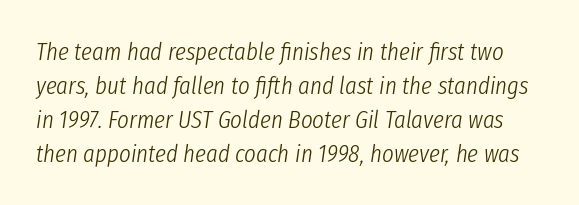
{"italic": "yes", "lean": "right", "slant_degrees": 8, "bold": "no", "underline": "no", "line_spacing": "normal", "line_spacing_ratio": 1.36, "letter_spacing": "normal", "letter_spacing_em": 0.0, "glyph_px": 25}
